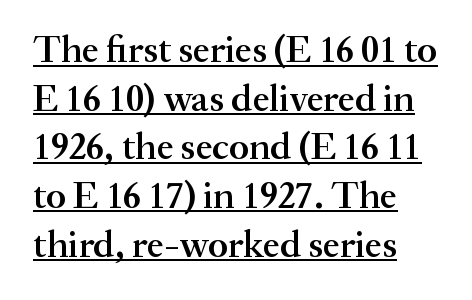
Nobody touched the tracking dial on this one. What kind of face is this? One with serifs. Note the varied advance widths — an 'i' is clearly narrower than an 'm'. No italicization has been applied; the sample stays upright.
